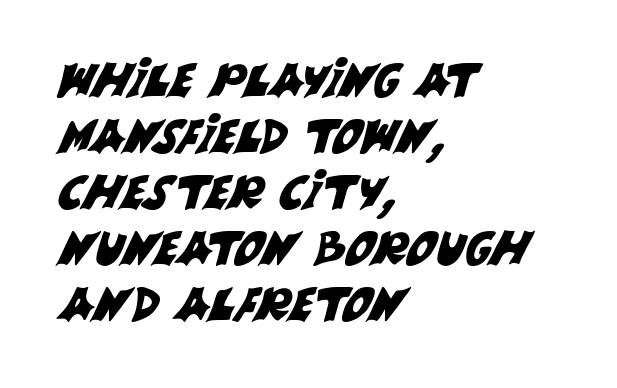
The image shows 46 px sans-serif type; set left-aligned, line spacing 1.22x, normal letter spacing, not underlined; medium stroke contrast and a large x-height.
